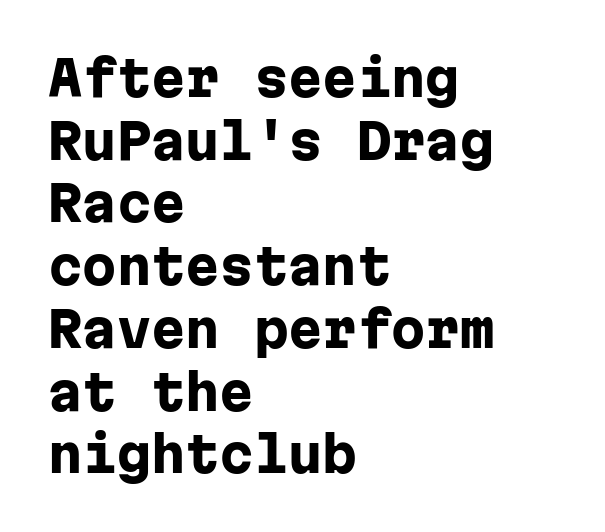
Interline gaps are of average width in this sample. The designer went with a sans here, leaving each stem footless. No italicization has been applied; the sample stays upright. Check under the words: just untouched page.
